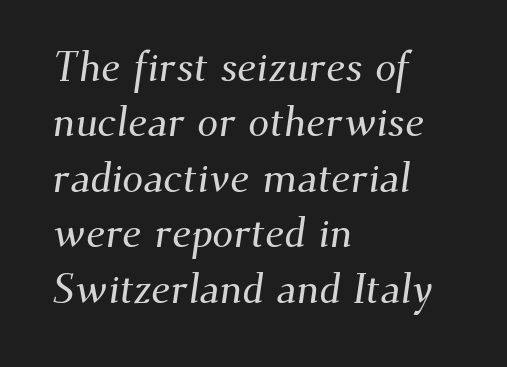
The rag falls on the right side of this text block. You could call the tracking neutral — neither tight nor loose. Just letters on the line, the space beneath them empty. Is this a fixed-width face? No — the glyphs have proportional, varying widths.
